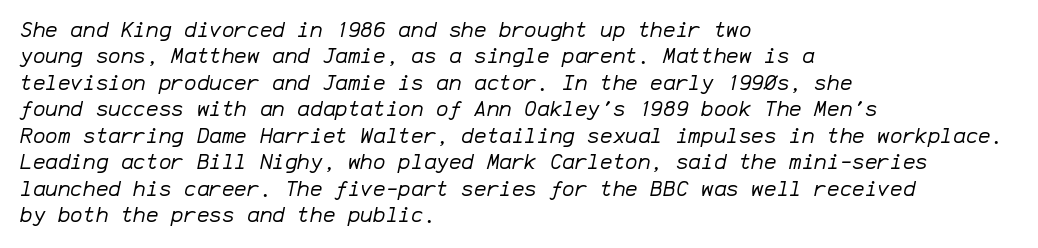
Q: Is the text bold? A: No.
Q: Is the text italic (slanted)? A: Yes, it leans right by about 12 degrees.
Q: Is the text underlined? A: No.
Q: How is the paragraph aligned? A: Left-aligned.
Q: Is the spacing between letters normal or unusually wide? A: Normal.
Q: Is the spacing between lines tight, normal or loose? A: Normal.
